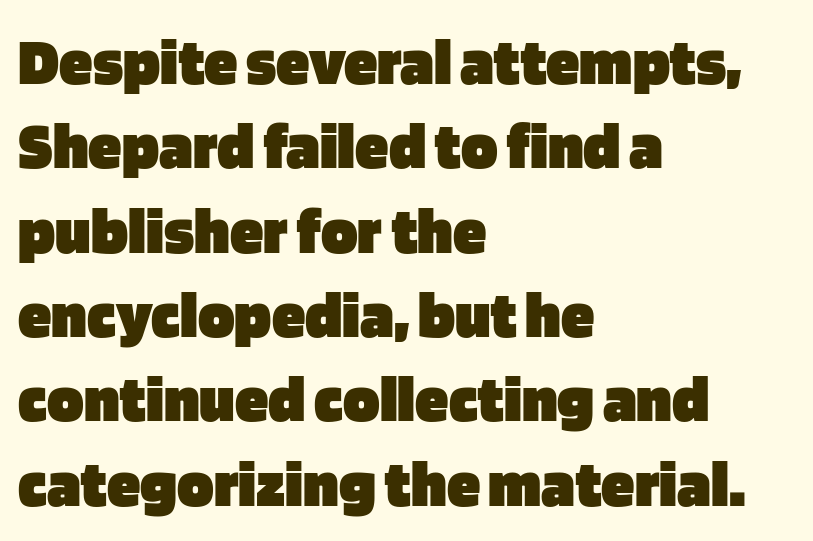
{"serif": "no", "italic": "no", "bold": "yes", "weight": "heavy", "width": "normal", "stroke_contrast": "low", "x_height": "large", "monospaced": "no", "underline": "no", "align": "left", "line_spacing_ratio": 1.24, "letter_spacing": "normal", "letter_spacing_em": 0.0, "glyph_px": 68}
